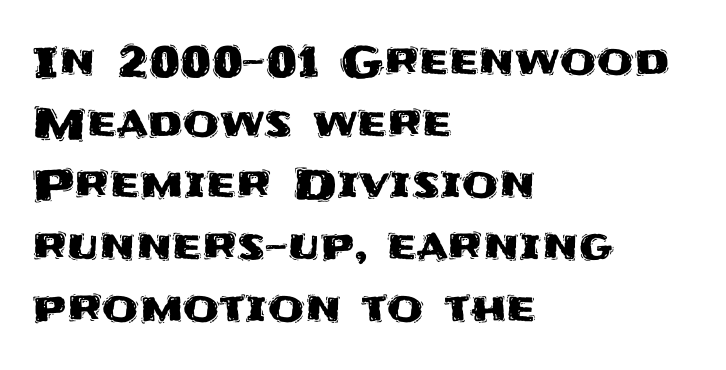
Q: Is the text italic (slanted)? A: No, it is upright.
Q: Is the typeface a serif or a sans-serif typeface? A: Sans-serif.
Q: Is the text underlined? A: No.
Q: How is the paragraph aligned? A: Left-aligned.
Q: Is the spacing between letters normal or unusually wide? A: Normal.
Q: Is the spacing between lines tight, normal or loose? A: Normal.
Q: Width (condensed, normal, or wide)? A: Normal.
Q: Stroke contrast? A: Medium.
Q: x-height? A: Large.
Q: Monospaced? A: No.
